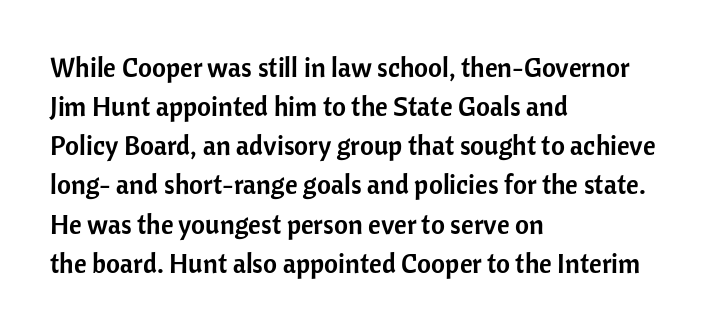
{"italic": "no", "underline": "no", "align": "left", "line_spacing": "normal", "line_spacing_ratio": 1.45, "letter_spacing": "normal", "letter_spacing_em": 0.0, "glyph_px": 27}
